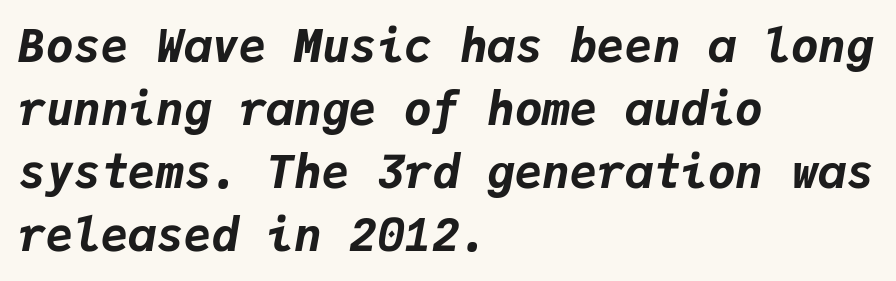
Q: Is the text bold? A: Yes.
Q: Is the text italic (slanted)? A: Yes, it leans right by about 9 degrees.
Q: Is the text underlined? A: No.
Q: How is the paragraph aligned? A: Left-aligned.
Q: Is the spacing between letters normal or unusually wide? A: Normal.
Q: Is the spacing between lines tight, normal or loose? A: Normal.
Q: Width (condensed, normal, or wide)? A: Normal.
Q: Stroke contrast? A: Low.
Q: x-height? A: Medium.
Q: Monospaced? A: Yes.
